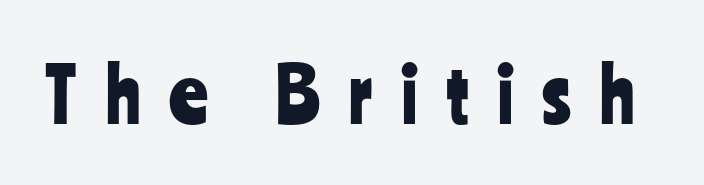
The image shows 75 px condensed sans-serif type, upright; set unusually wide letter spacing (+0.39 em), not underlined; low stroke contrast and a medium x-height.
